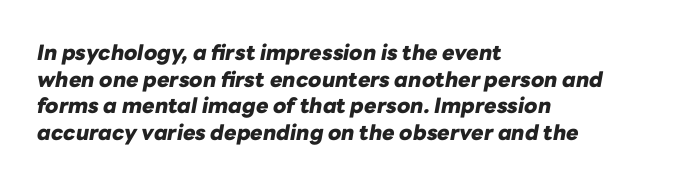
Q: Is the text bold? A: Yes.
Q: Is the text italic (slanted)? A: Yes, it leans right by about 10 degrees.
Q: Is the text underlined? A: No.
Q: How is the paragraph aligned? A: Left-aligned.
Q: Is the spacing between letters normal or unusually wide? A: Normal.
Q: Is the spacing between lines tight, normal or loose? A: Normal.
